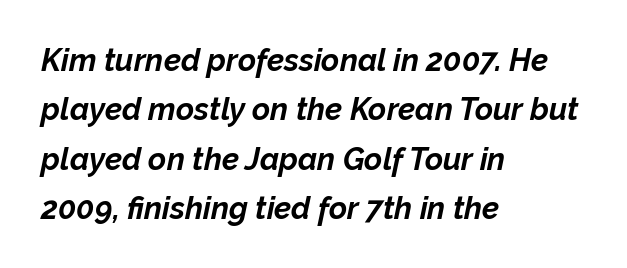
Line starts are locked; line ends wander. Characters follow at the spacing the type designer built in. Pretty heavy lettering here — definitely bold. In terms of posture, this sample is oblique. Do the characters align in a grid? No, the font is proportional. Does the leading feel generous? No, just average.
